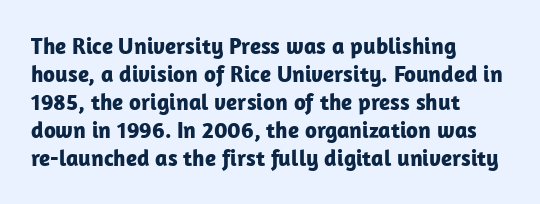
The image shows 23 px bold type, upright; set left-aligned, line spacing 1.22x, normal letter spacing, not underlined.
